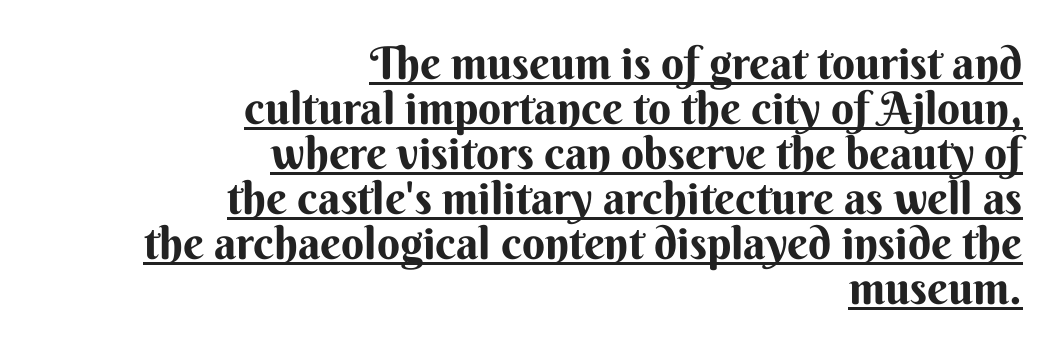
The image shows 45 px sans-serif type, upright; set right-aligned, tight line spacing (1.0x), normal letter spacing, underlined; medium stroke contrast and a small x-height.
